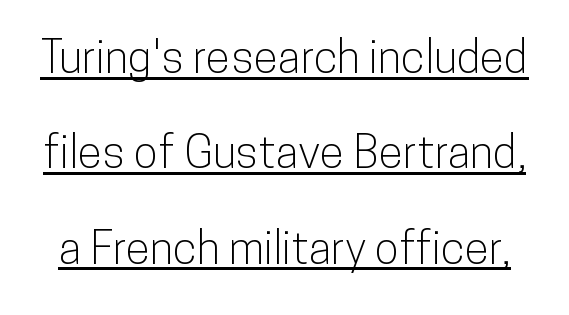
Q: Is the text italic (slanted)? A: No, it is upright.
Q: Is the typeface a serif or a sans-serif typeface? A: Sans-serif.
Q: Is the text underlined? A: Yes.
Q: Is the spacing between letters normal or unusually wide? A: Normal.
Q: Is the spacing between lines tight, normal or loose? A: Loose.
Q: Width (condensed, normal, or wide)? A: Condensed.
Q: Stroke contrast? A: Low.
Q: x-height? A: Medium.
Q: Monospaced? A: No.
